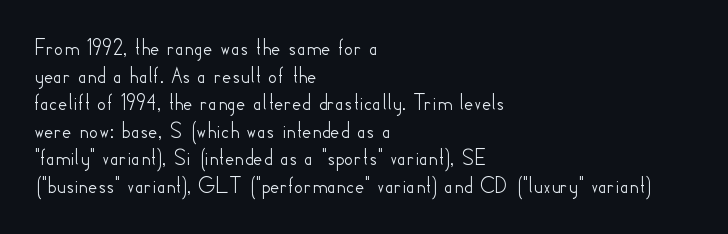
Q: Is the text italic (slanted)? A: No, it is upright.
Q: Is the text underlined? A: No.
Q: How is the paragraph aligned? A: Left-aligned.
Q: Is the spacing between letters normal or unusually wide? A: Normal.
